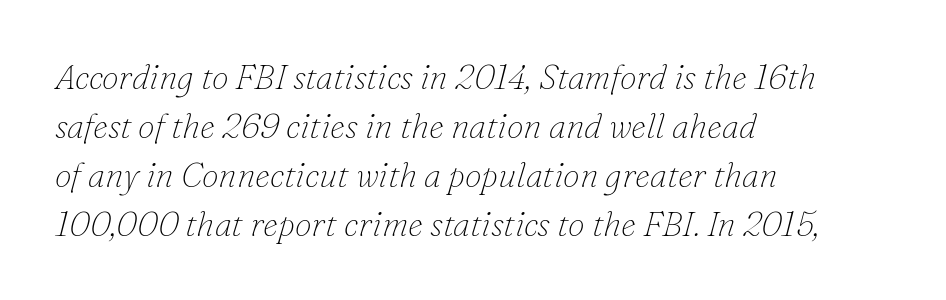
{"serif": "yes", "italic": "yes", "lean": "right", "slant_degrees": 16, "bold": "no", "weight": "thin", "width": "normal", "stroke_contrast": "low", "x_height": "small", "monospaced": "no", "underline": "no", "align": "left", "line_spacing": "normal", "line_spacing_ratio": 1.44, "letter_spacing": "normal", "letter_spacing_em": 0.0, "glyph_px": 34}
